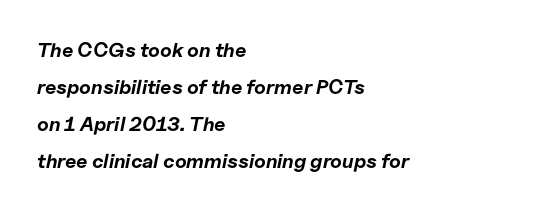
{"italic": "yes", "lean": "right", "slant_degrees": 11, "bold": "yes", "underline": "no", "align": "left", "line_spacing_ratio": 1.85, "letter_spacing": "normal", "letter_spacing_em": 0.0, "glyph_px": 20}
